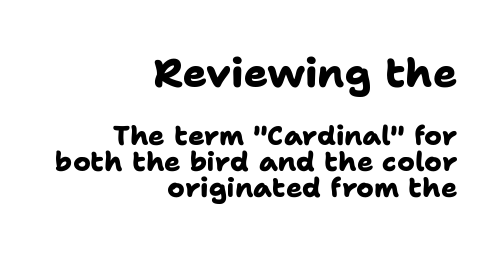
The image shows 40 px heavy sans-serif type; set right-aligned, tight line spacing (0.97x), normal letter spacing, not underlined; the first (top) block is 1.48x larger; low stroke contrast and a medium x-height.
